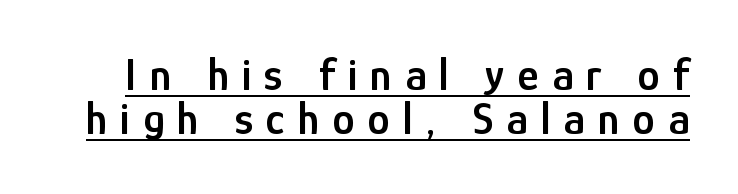
The image shows 45 px semibold, condensed sans-serif type, upright; set tight line spacing (0.98x), unusually wide letter spacing (+0.29 em), underlined; low stroke contrast and a medium x-height.
